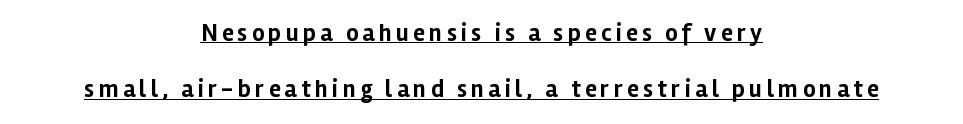
Glance below the letters and you will spot a drawn line. Reading down the block, each line starts at a different indent, mirrored at its end. If you measured baseline to baseline, you'd find a long distance. Caption: bold face, heavy strokes.
